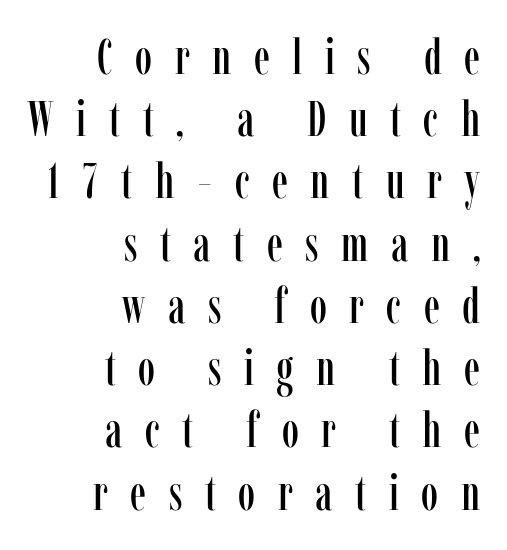
The image shows 49 px condensed serif type, upright; set right-aligned, normal line spacing (1.27x), unusually wide letter spacing (+0.46 em), not underlined; low stroke contrast and a medium x-height.
